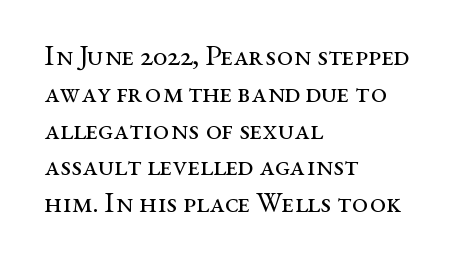
{"serif": "yes", "italic": "no", "bold": "no", "weight": "regular", "width": "wide", "stroke_contrast": "medium", "x_height": "medium", "monospaced": "no", "underline": "no", "align": "left", "line_spacing": "normal", "line_spacing_ratio": 1.27, "letter_spacing": "normal", "letter_spacing_em": 0.0, "glyph_px": 29}
